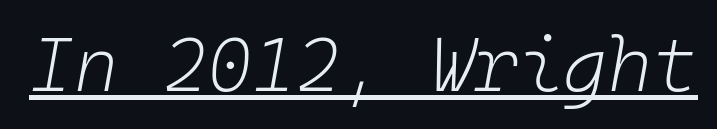
Q: Is the text bold? A: No.
Q: Is the text italic (slanted)? A: Yes, it leans right by about 10 degrees.
Q: Is the text underlined? A: Yes.
Q: Is the spacing between letters normal or unusually wide? A: Normal.
Q: Width (condensed, normal, or wide)? A: Normal.
Q: Stroke contrast? A: Low.
Q: x-height? A: Medium.
Q: Monospaced? A: Yes.
